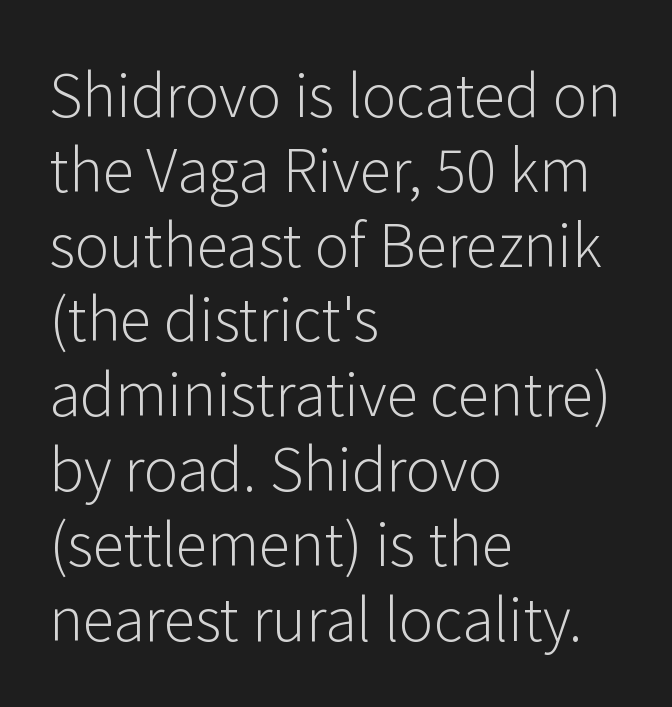
{"serif": "no", "italic": "no", "bold": "no", "weight": "light", "width": "normal", "stroke_contrast": "low", "x_height": "medium", "monospaced": "no", "underline": "no", "align": "left", "line_spacing": "normal", "line_spacing_ratio": 1.29, "letter_spacing": "normal", "letter_spacing_em": 0.0, "glyph_px": 58}
